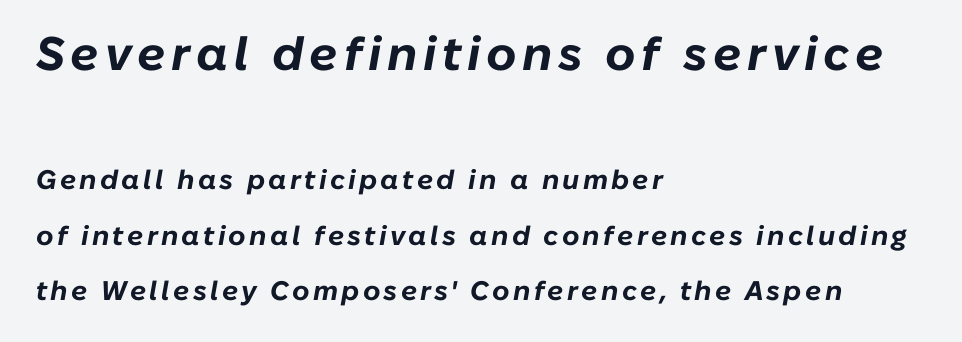
Q: Is the text bold? A: Yes.
Q: Is the text italic (slanted)? A: Yes, it leans right by about 10 degrees.
Q: Is the text underlined? A: No.
Q: How is the paragraph aligned? A: Left-aligned.
Q: Is the spacing between lines tight, normal or loose? A: Loose.
Q: Which block of text is set in a larger size, the first (top) or the second (bottom)? A: The first (top) one.
Q: Width (condensed, normal, or wide)? A: Normal.
Q: Stroke contrast? A: Low.
Q: x-height? A: Medium.
Q: Monospaced? A: No.
